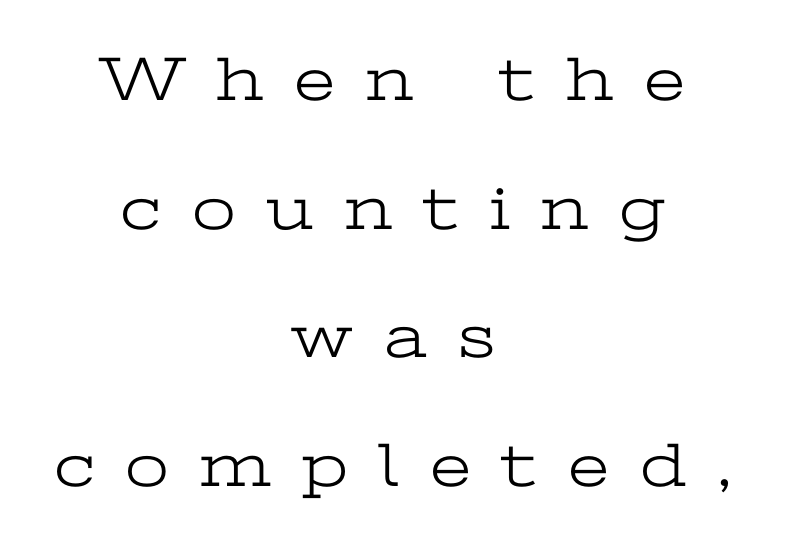
The image shows 63 px light, wide serif type, upright; set centered, loose line spacing (2.04x), unusually wide letter spacing (+0.49 em), not underlined; low stroke contrast and a medium x-height.
